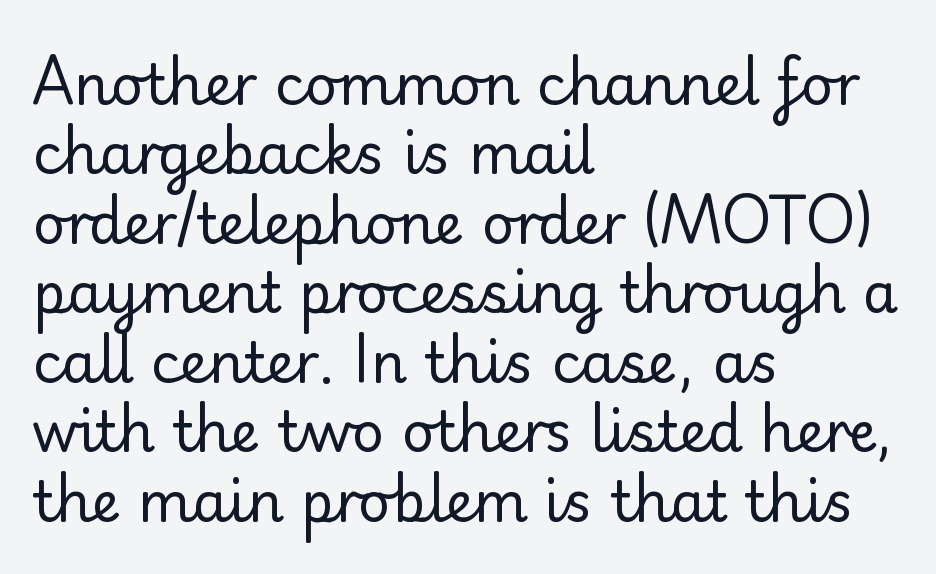
{"serif": "no", "italic": "no", "bold": "no", "weight": "regular", "width": "normal", "stroke_contrast": "low", "x_height": "small", "monospaced": "no", "underline": "no", "align": "left", "line_spacing_ratio": 1.24, "letter_spacing": "normal", "letter_spacing_em": 0.0, "glyph_px": 56}
